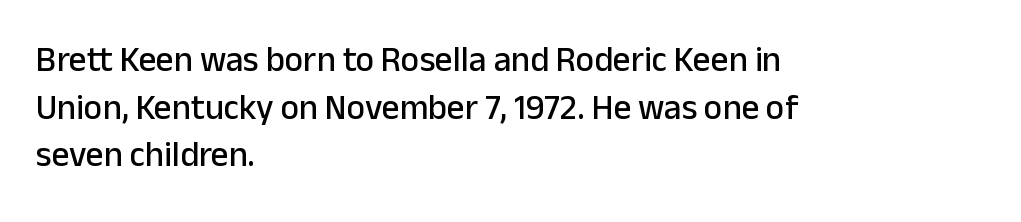
The image shows 35 px sans-serif type, upright; set left-aligned, normal line spacing (1.36x), normal letter spacing, not underlined; low stroke contrast and a medium x-height.
